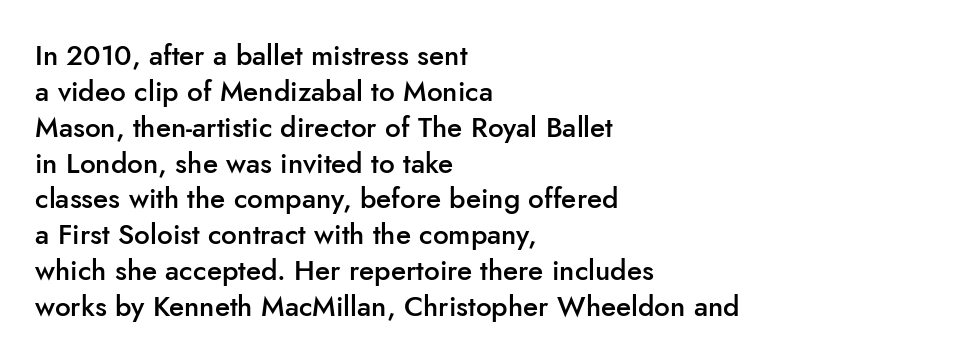
{"serif": "no", "italic": "no", "bold": "semi", "weight": "semibold", "width": "normal", "stroke_contrast": "low", "x_height": "small", "monospaced": "no", "underline": "no", "align": "left", "line_spacing": "normal", "line_spacing_ratio": 1.28, "letter_spacing": "normal", "letter_spacing_em": 0.0, "glyph_px": 28}
